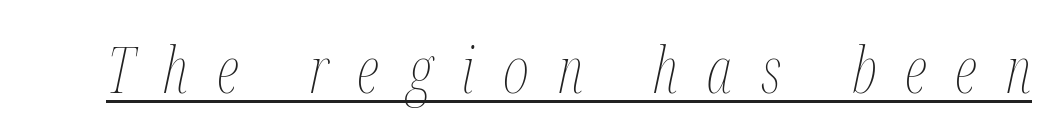
{"italic": "yes", "lean": "right", "slant_degrees": 12, "bold": "no", "weight": "thin", "width": "condensed", "stroke_contrast": "medium", "x_height": "medium", "monospaced": "no", "underline": "yes", "letter_spacing": "wide", "letter_spacing_em": 0.46, "glyph_px": 63}
